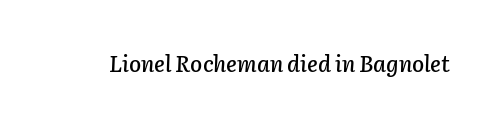
Nobody touched the tracking dial on this one. Check under the words: just untouched page. Slanted lettering throughout.
